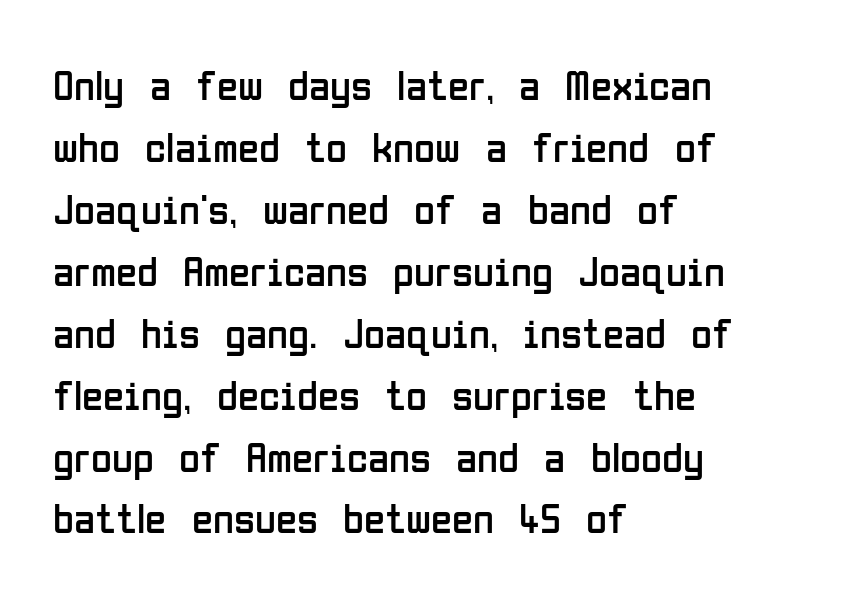
Q: Is the text bold? A: No.
Q: Is the text italic (slanted)? A: No, it is upright.
Q: Is the typeface a serif or a sans-serif typeface? A: Sans-serif.
Q: Is the text underlined? A: No.
Q: How is the paragraph aligned? A: Left-aligned.
Q: Is the spacing between letters normal or unusually wide? A: Normal.
Q: Is the spacing between lines tight, normal or loose? A: Normal.
Q: Width (condensed, normal, or wide)? A: Condensed.
Q: Stroke contrast? A: Low.
Q: x-height? A: Medium.
Q: Monospaced? A: No.
